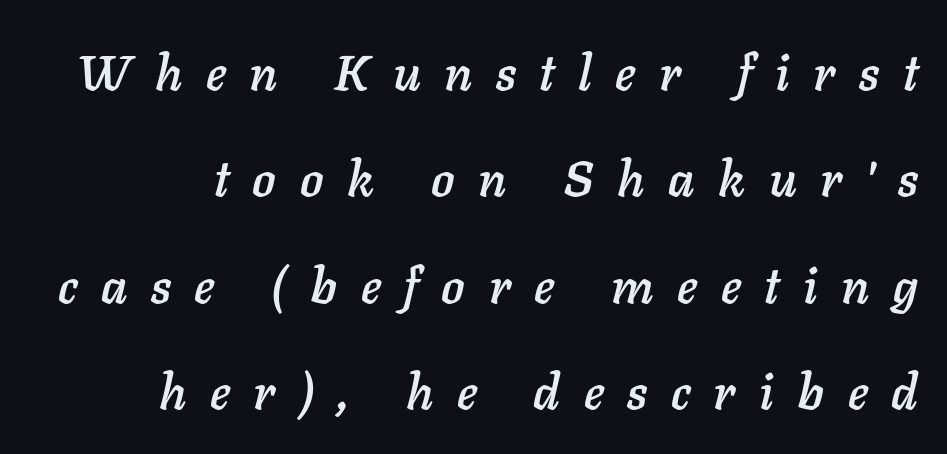
Plain, unruled lines of type. A typesetter would mark this as italic. There is plenty of visible air inserted between adjacent glyphs. The lines are spread far apart with generous leading.
